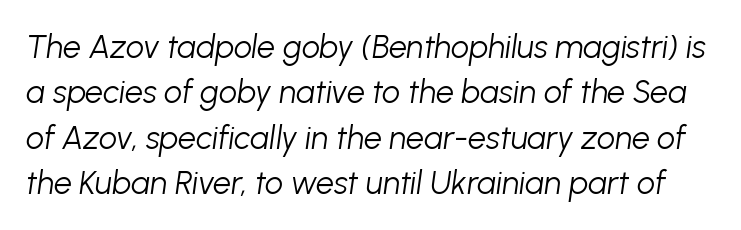
{"italic": "yes", "lean": "right", "slant_degrees": 8, "bold": "no", "weight": "light", "width": "normal", "stroke_contrast": "low", "x_height": "medium", "monospaced": "no", "underline": "no", "line_spacing": "normal", "line_spacing_ratio": 1.42, "letter_spacing": "normal", "letter_spacing_em": 0.0, "glyph_px": 32}
